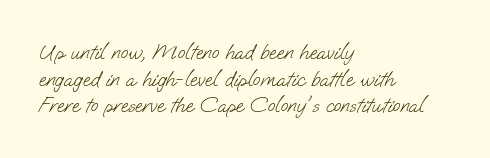
The image shows 22 px text type; set left-aligned, line spacing 1.21x, normal letter spacing, not underlined.
